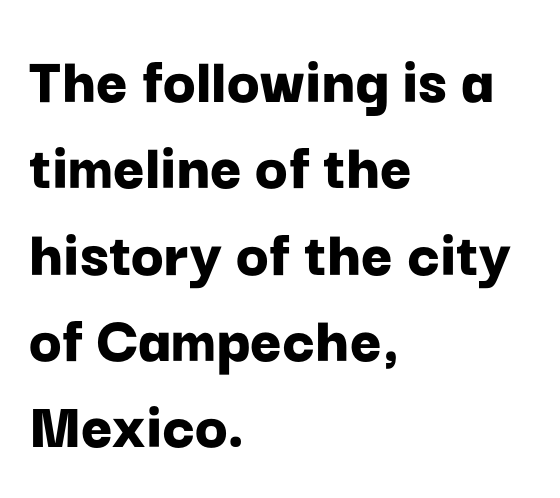
The zone under the glyphs is completely vacant. Standard letterfit; no display-style spreading of the glyphs. Its strokes are broad and dark, the hallmark of bold type. Is this a fixed-width face? No — the glyphs have proportional, varying widths.
